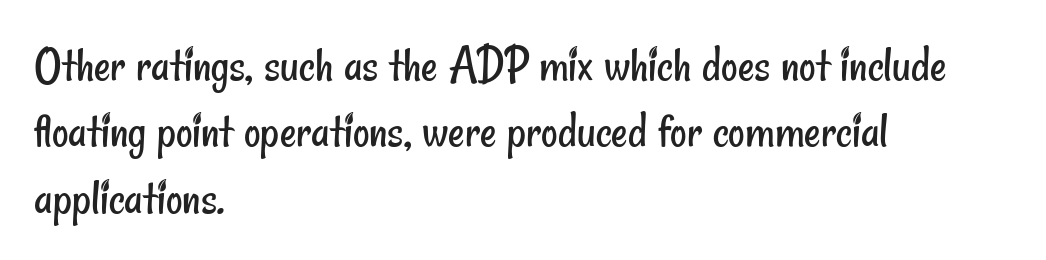
{"serif": "no", "bold": "no", "weight": "regular", "width": "condensed", "stroke_contrast": "low", "x_height": "small", "monospaced": "no", "underline": "no", "align": "left", "line_spacing": "normal", "line_spacing_ratio": 1.3, "letter_spacing": "normal", "letter_spacing_em": 0.0, "glyph_px": 51}
